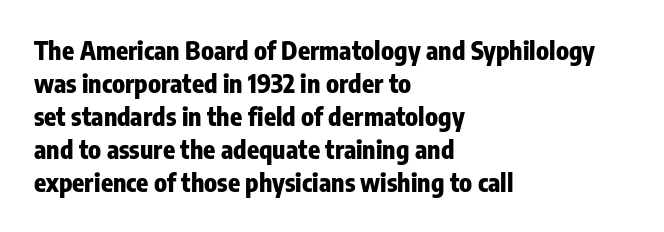
Q: Is the text bold? A: Yes.
Q: Is the text italic (slanted)? A: No, it is upright.
Q: Is the text underlined? A: No.
Q: How is the paragraph aligned? A: Left-aligned.
Q: Is the spacing between letters normal or unusually wide? A: Normal.
Q: Is the spacing between lines tight, normal or loose? A: Normal.
